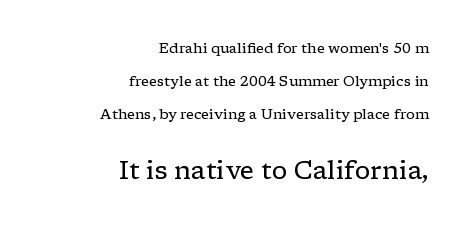
The image shows 25 px text type, upright; set right-aligned, loose line spacing (2.34x), normal letter spacing, not underlined; the second (bottom) block is 1.79x larger.
